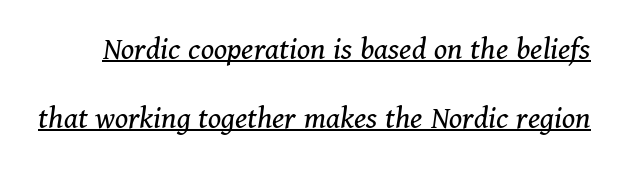
The image shows 33 px regular-weight serif type, italic (leaning right); set loose line spacing (2.08x), normal letter spacing, underlined; medium stroke contrast and a medium x-height.
